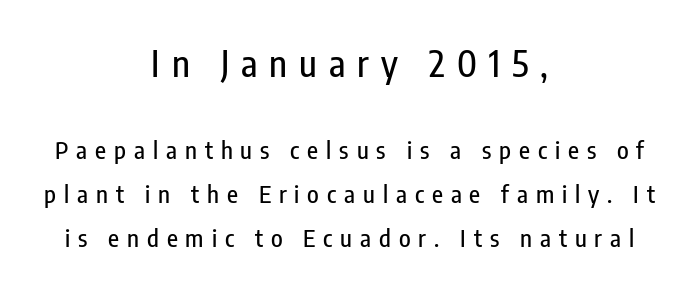
The image shows 36 px condensed sans-serif type, upright; set centered, line spacing 1.84x, unusually wide letter spacing (+0.33 em), not underlined; the first (top) block is 1.5x larger; low stroke contrast and a medium x-height.
